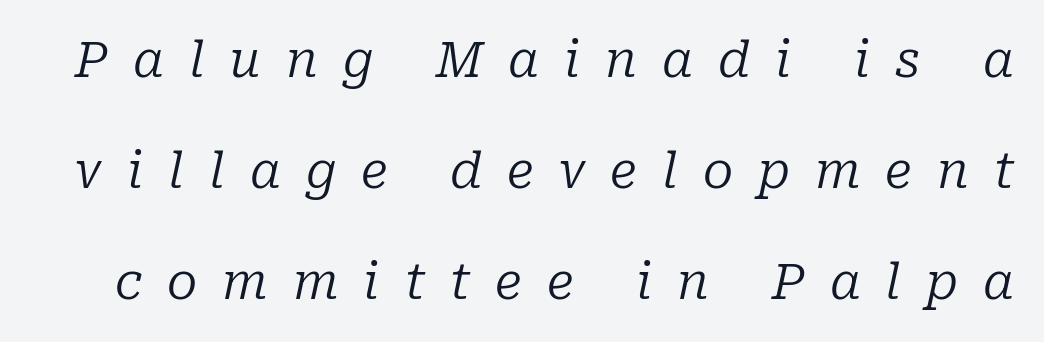
The face used here is rendered with a markedly widened letterfit. The face used here is proportionally spaced, like ordinary book or web type. Is there much room between lines? Yes — plenty of vertical air separates them. These glyphs show unthickened strokes, regular width or finer. The rendering shows small feet on the letterforms — a serif design. Italic: yes, the glyphs are oblique.
